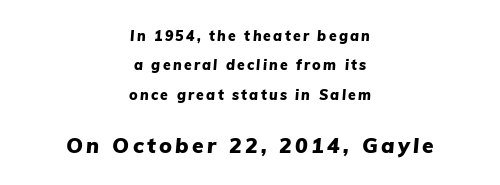
The image shows 21 px bold type, italic (leaning right); set centered, loose line spacing (2.09x), not underlined; the second (bottom) block is 1.5x larger.
